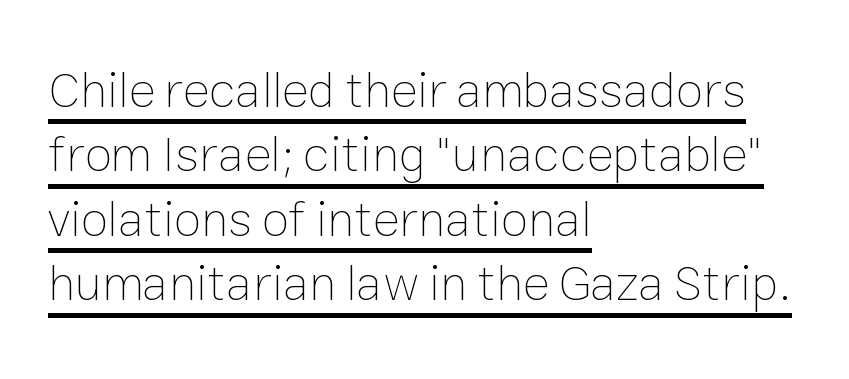
Q: Is the text bold? A: No.
Q: Is the text italic (slanted)? A: No, it is upright.
Q: Is the text underlined? A: Yes.
Q: How is the paragraph aligned? A: Left-aligned.
Q: Is the spacing between letters normal or unusually wide? A: Normal.
Q: Is the spacing between lines tight, normal or loose? A: Normal.
Q: Width (condensed, normal, or wide)? A: Normal.
Q: Stroke contrast? A: Low.
Q: x-height? A: Medium.
Q: Monospaced? A: No.
